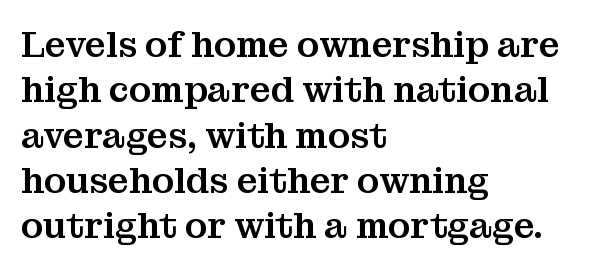
Does the copy run flush right? No — it runs flush left. You could not count columns in this text — the font is proportionally spaced. You could call the tracking neutral — neither tight nor loose. The passage shown is typeset with a serif family.
